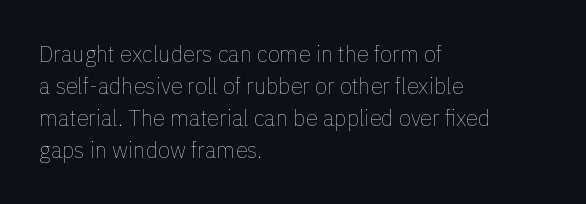
{"italic": "no", "bold": "no", "underline": "no", "align": "left", "line_spacing": "normal", "line_spacing_ratio": 1.45, "letter_spacing": "normal", "letter_spacing_em": 0.0, "glyph_px": 22}
